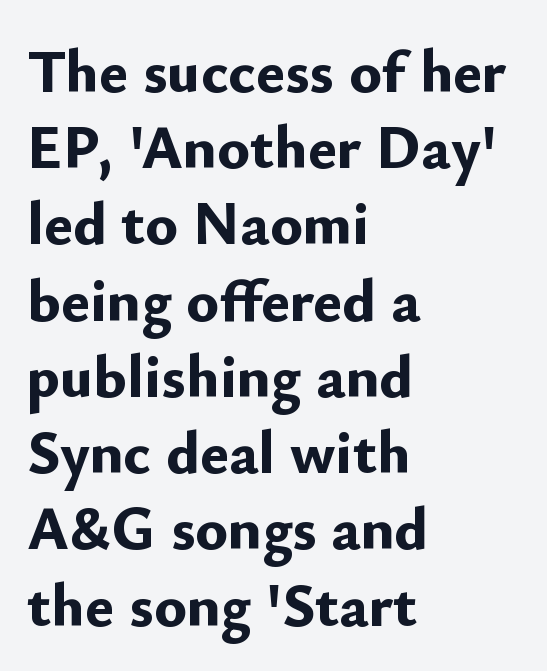
The image shows 61 px bold sans-serif type, upright; set left-aligned, normal line spacing (1.25x), normal letter spacing, not underlined; low stroke contrast and a small x-height.
